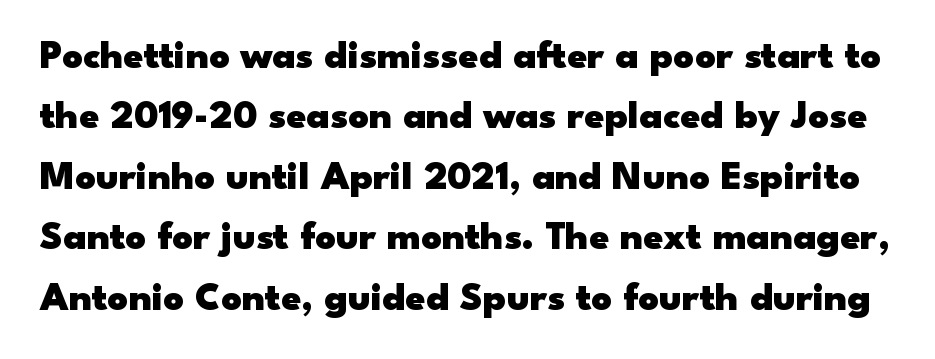
The gap between lines stays unmarked. These lines carry a lot of weight — the face is fully bold. Posture: straight, roman, zero tilt. The designer went with a sans here, leaving each stem footless.
